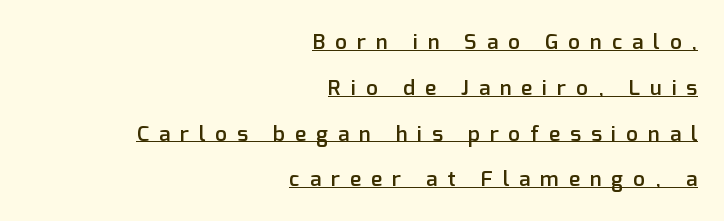
The image shows 21 px text type, upright; set right-aligned, loose line spacing (2.18x), unusually wide letter spacing (+0.48 em), underlined.
